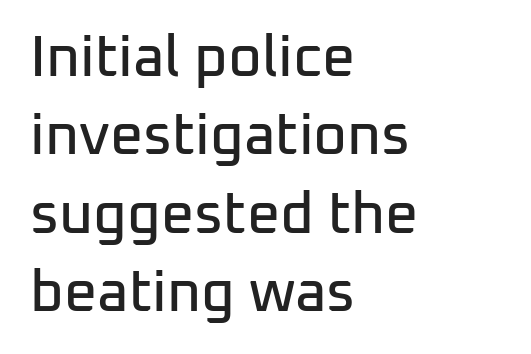
Q: Is the text italic (slanted)? A: No, it is upright.
Q: Is the typeface a serif or a sans-serif typeface? A: Sans-serif.
Q: Is the text underlined? A: No.
Q: How is the paragraph aligned? A: Left-aligned.
Q: Is the spacing between letters normal or unusually wide? A: Normal.
Q: Is the spacing between lines tight, normal or loose? A: Normal.
Q: Width (condensed, normal, or wide)? A: Normal.
Q: Stroke contrast? A: Low.
Q: x-height? A: Medium.
Q: Monospaced? A: No.
